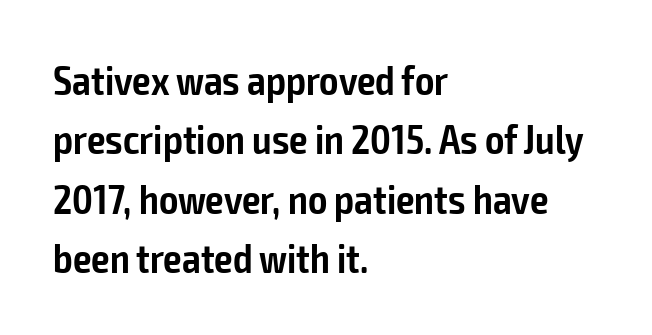
{"serif": "no", "italic": "no", "bold": "semi", "weight": "semibold", "width": "condensed", "stroke_contrast": "low", "x_height": "medium", "monospaced": "no", "underline": "no", "align": "left", "line_spacing": "normal", "line_spacing_ratio": 1.45, "letter_spacing": "normal", "letter_spacing_em": 0.0, "glyph_px": 41}
